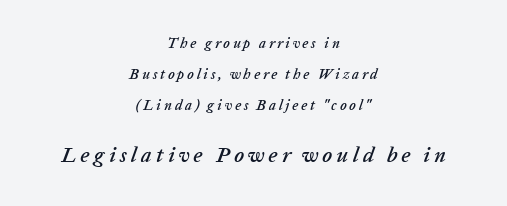
Q: Is the text italic (slanted)? A: Yes, it leans right by about 20 degrees.
Q: Is the text underlined? A: No.
Q: How is the paragraph aligned? A: Centered.
Q: Is the spacing between letters normal or unusually wide? A: Unusually wide.
Q: Is the spacing between lines tight, normal or loose? A: Loose.
Q: Which block of text is set in a larger size, the first (top) or the second (bottom)? A: The second (bottom) one.
